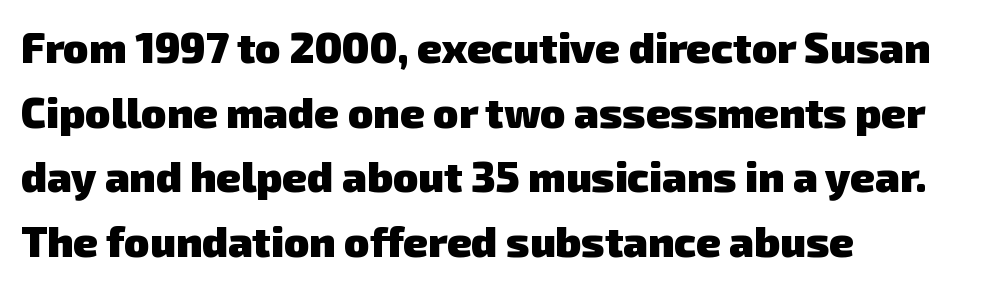
Looks like regular typesetting: each glyph gets only the width it needs. Vertically, the passage feels balanced, rows spaced as you'd expect. This rendering features lettering with no underline. Line beginnings align vertically; line endings do not.
